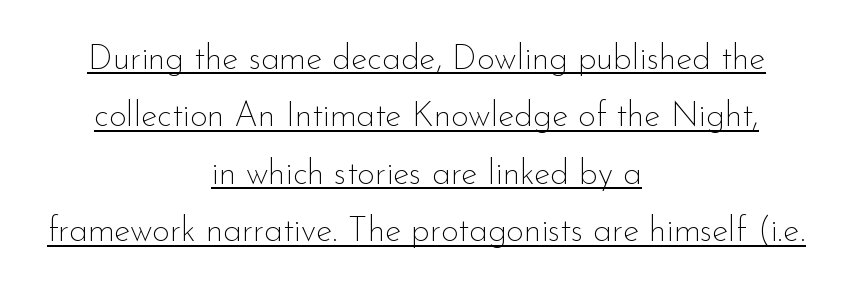
Tracking value appears to be zero — textbook default spacing. This is underlined copy, the kind a proofreader might mark for attention. The type family on display is of the sans-serif kind. Nope, not italic — everything's standing straight. The letterforms sit at book weight or below. Students, observe: this is what conventionally led text looks like.
